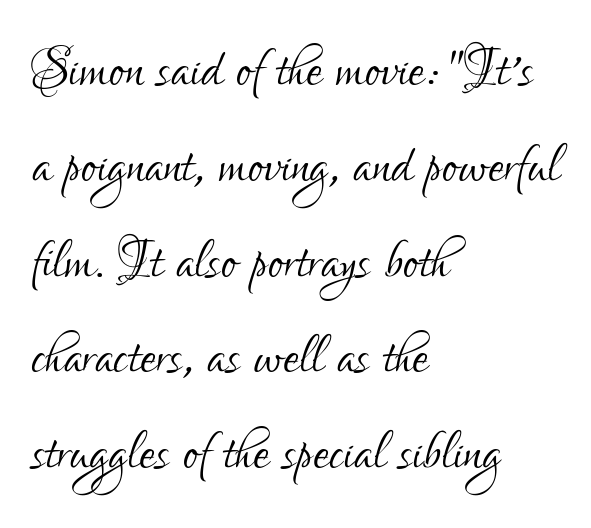
{"serif": "no", "bold": "no", "weight": "light", "width": "condensed", "stroke_contrast": "low", "x_height": "small", "monospaced": "no", "underline": "no", "align": "left", "line_spacing": "normal", "line_spacing_ratio": 1.33, "letter_spacing": "normal", "letter_spacing_em": 0.0, "glyph_px": 72}
